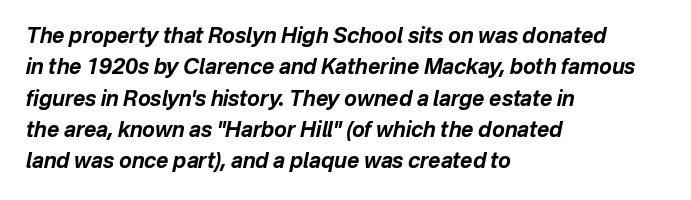
The image shows 21 px bold type, italic (leaning right); set left-aligned, normal line spacing (1.49x), normal letter spacing, not underlined.
